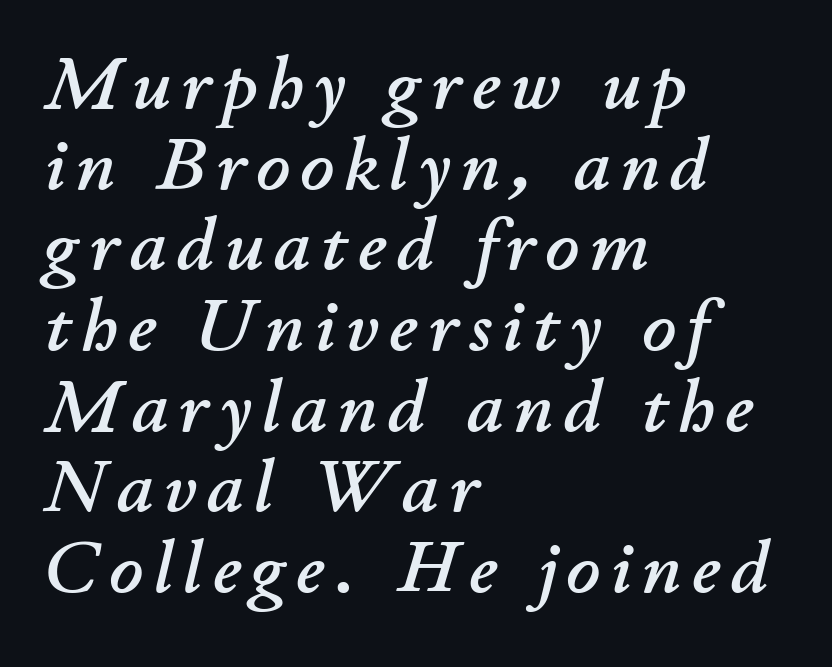
{"italic": "yes", "lean": "right", "slant_degrees": 11, "width": "normal", "stroke_contrast": "low", "x_height": "small", "monospaced": "no", "underline": "no", "align": "left", "line_spacing": "tight", "line_spacing_ratio": 1.09, "glyph_px": 74}
